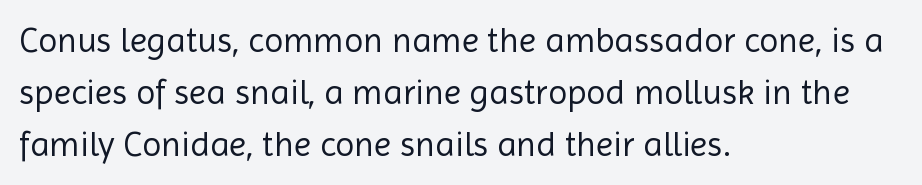
{"serif": "no", "italic": "no", "bold": "no", "weight": "regular", "width": "normal", "x_height": "medium", "monospaced": "no", "underline": "no", "align": "left", "line_spacing": "normal", "line_spacing_ratio": 1.49, "letter_spacing": "normal", "letter_spacing_em": 0.0, "glyph_px": 35}
